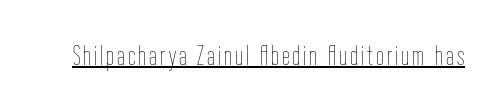
The specimen includes a rule beneath the text block's lines. No extra ink here — the face is not bold. Is there any slant? The stems are plumb. Note the varied advance widths — an 'i' is clearly narrower than an 'm'.
